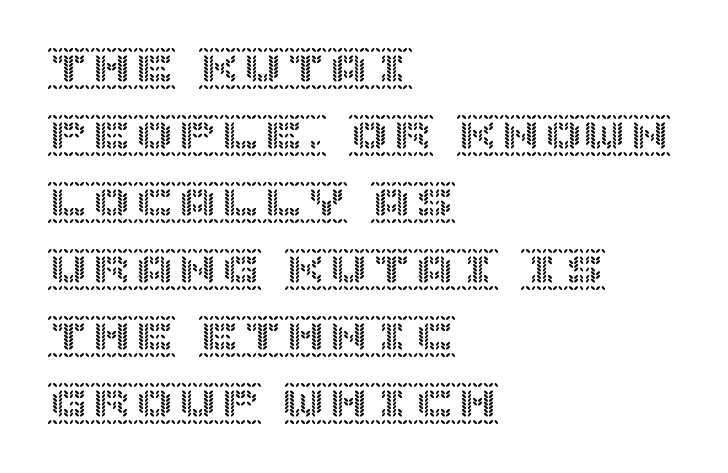
The image shows 43 px text type, upright; set left-aligned, normal line spacing (1.56x), normal letter spacing, not underlined; a large x-height.
